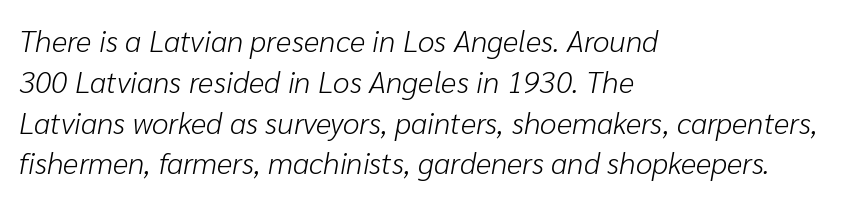
Inter-character spacing is left at the font's built-in metrics. The rendering uses a moderate line-height, typical for paragraphs. These lines stack with their left ends in a neat column. The passage shown leans; its letterforms are oblique.
